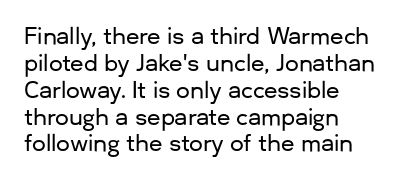
Q: Is the text italic (slanted)? A: No, it is upright.
Q: Is the text underlined? A: No.
Q: How is the paragraph aligned? A: Left-aligned.
Q: Is the spacing between letters normal or unusually wide? A: Normal.
